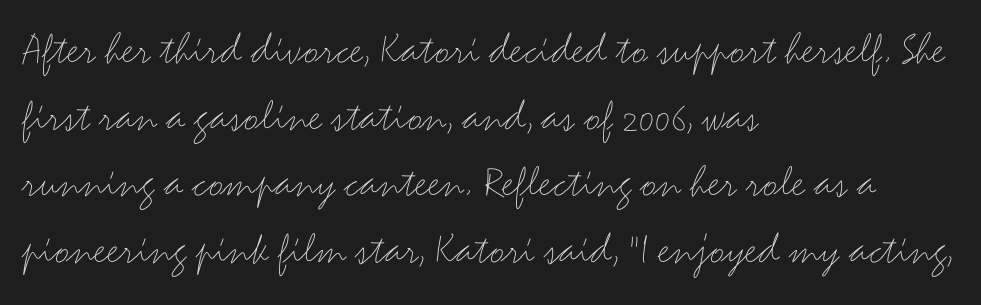
{"serif": "no", "bold": "no", "weight": "thin", "width": "wide", "stroke_contrast": "medium", "x_height": "small", "monospaced": "no", "underline": "no", "align": "left", "line_spacing": "normal", "line_spacing_ratio": 1.45, "letter_spacing": "normal", "letter_spacing_em": 0.0, "glyph_px": 46}
